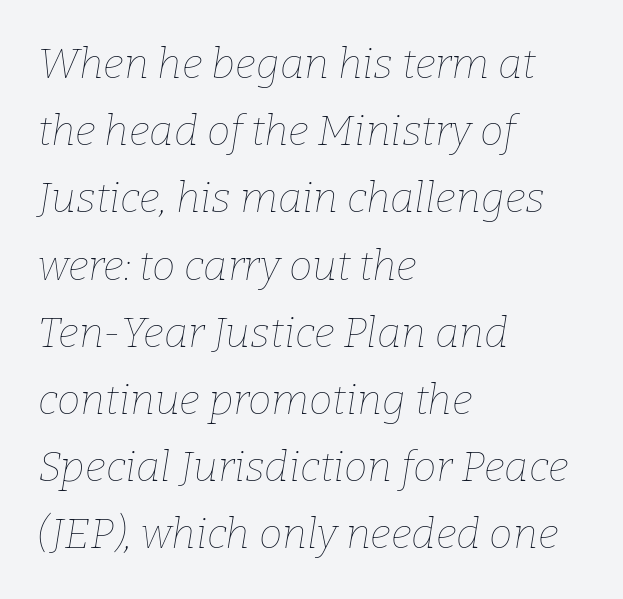
{"italic": "yes", "lean": "right", "slant_degrees": 9, "bold": "no", "weight": "thin", "width": "normal", "stroke_contrast": "low", "x_height": "medium", "monospaced": "no", "underline": "no", "align": "left", "line_spacing": "normal", "line_spacing_ratio": 1.6, "letter_spacing": "normal", "letter_spacing_em": 0.0, "glyph_px": 42}
